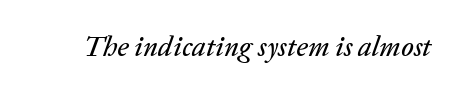
{"italic": "yes", "lean": "right", "slant_degrees": 20, "width": "normal", "stroke_contrast": "low", "x_height": "medium", "monospaced": "no", "underline": "no", "letter_spacing": "normal", "letter_spacing_em": 0.0, "glyph_px": 28}
